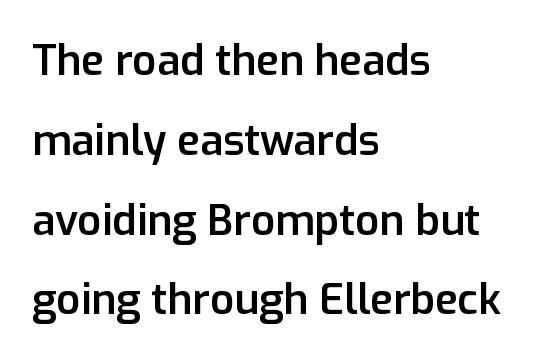
Font category for this specimen: sans-serif. Any mark beneath the type? The region is blank. Do the characters align in a grid? No, the font is proportional. Default kerning and tracking; the words read as compact shapes.
